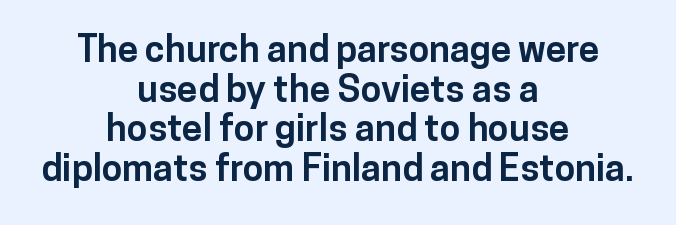
You can tell it's not italic because the verticals are truly vertical. A full-strength bold gives these letters their thick strokes. Visually the block forms a symmetrical silhouette, jagged on both flanks. The tracking reads as untouched default to a designer's eye.
